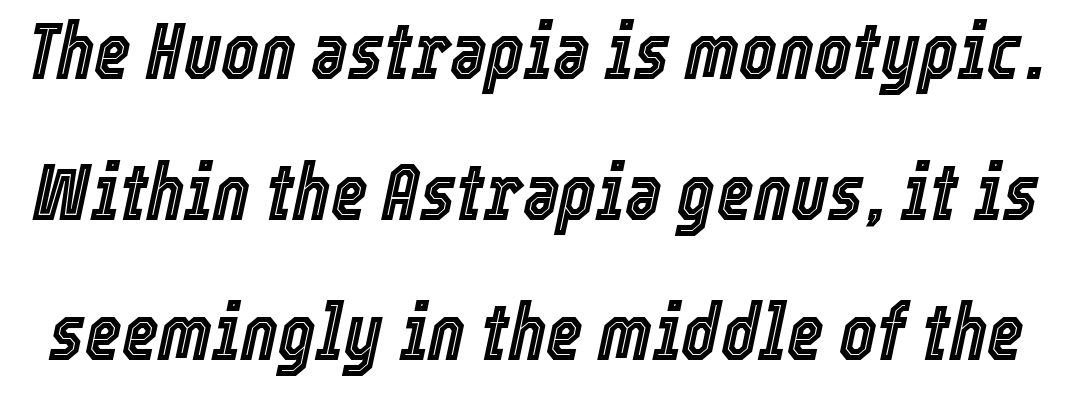
The image shows 79 px condensed type, italic (leaning right); set line spacing 1.78x, normal letter spacing, not underlined; a medium x-height.
